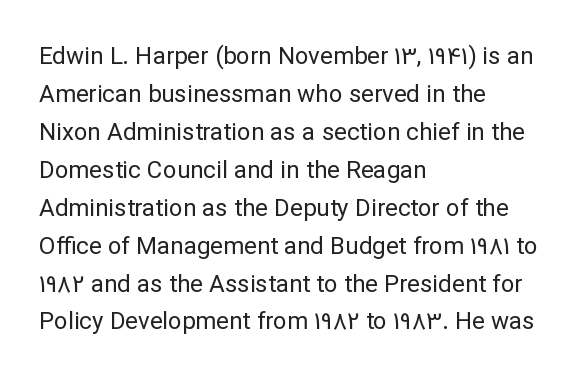
The image shows 24 px text type, upright; set left-aligned, normal line spacing (1.58x), normal letter spacing, not underlined.
